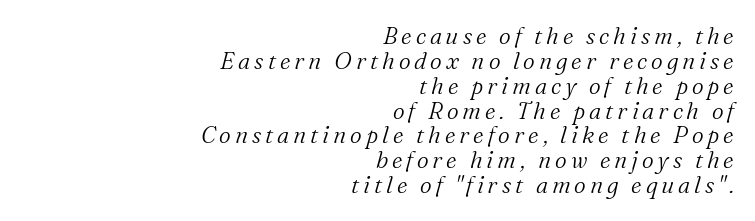
{"italic": "yes", "lean": "right", "slant_degrees": 16, "bold": "no", "underline": "no", "align": "right", "line_spacing": "tight", "line_spacing_ratio": 1.08, "glyph_px": 23}
